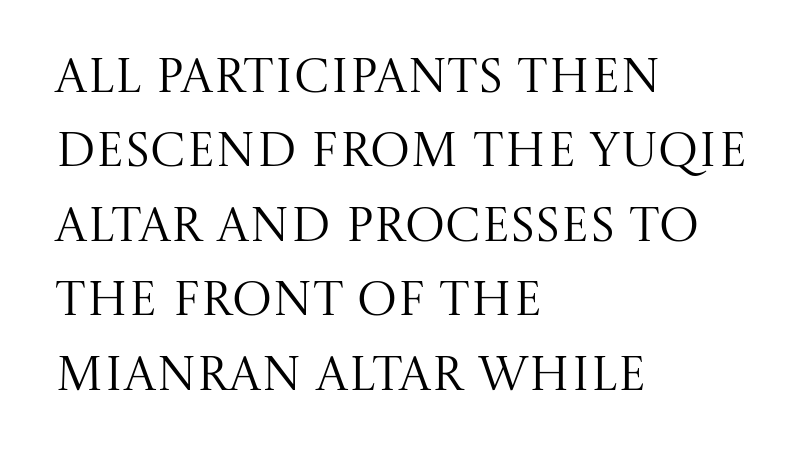
{"serif": "yes", "italic": "no", "bold": "no", "weight": "regular", "width": "normal", "stroke_contrast": "medium", "x_height": "large", "monospaced": "no", "underline": "no", "align": "left", "line_spacing": "normal", "line_spacing_ratio": 1.55, "letter_spacing": "normal", "letter_spacing_em": 0.0, "glyph_px": 48}
